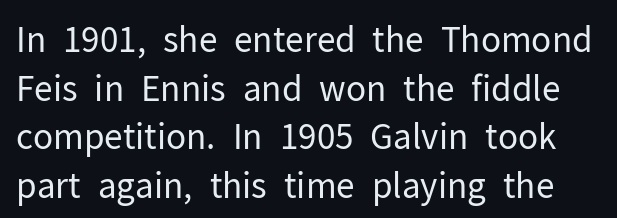
The image shows 34 px regular-weight sans-serif type, upright; set normal line spacing (1.43x), normal letter spacing, not underlined; low stroke contrast and a medium x-height.
